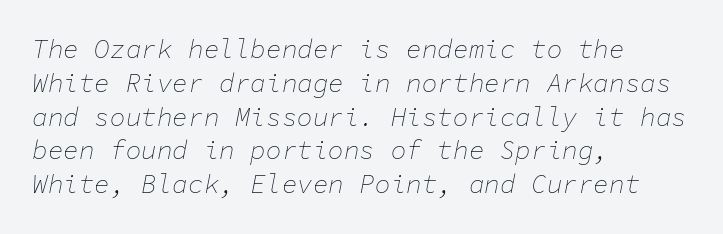
Caption: standard tracking, unaltered. Which margin do the lines hug? The left one — the right edge is uneven. Reading down the column, the eye jumps a familiar distance to each next line. Nothing heavy about these letters — not bold at all. Anything drawn beneath the words? Only blank space. The letters are slanted; this is an italic face.
